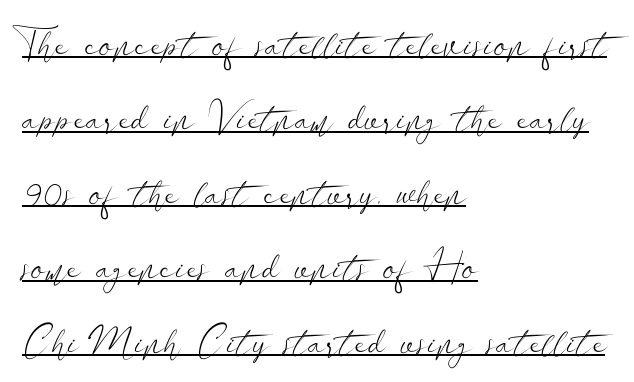
The vertical gap from one line to the next is large. Notice how a bar underscores the lettering throughout. Here the designer chose a conventional face with non-uniform glyph widths. Compared with typical body copy, the letter spacing here is the same. The glyphs in this specimen are sans serif.
